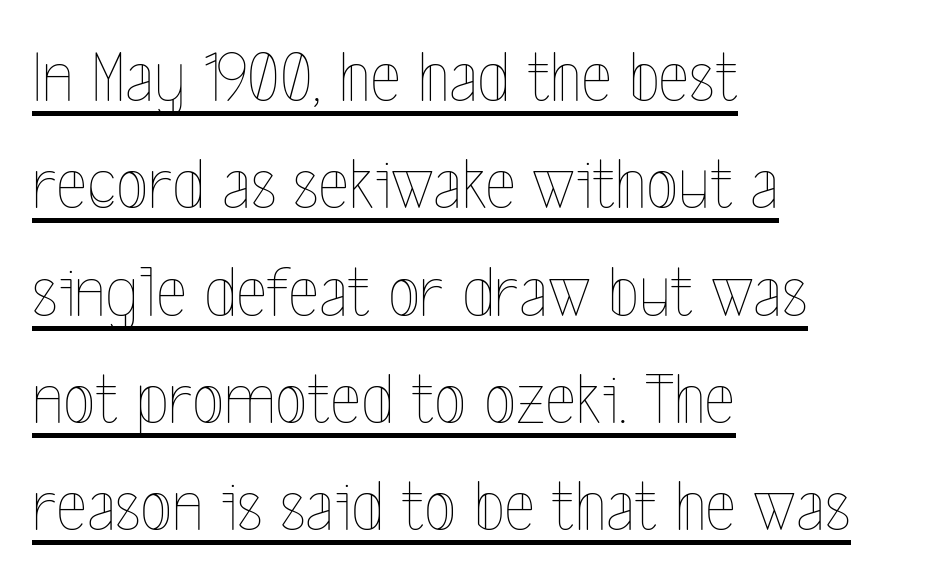
The axis of the letterforms is exactly vertical. Standard letterfit; no display-style spreading of the glyphs. Beneath each row of characters lies a ruled line. Line spacing here is normal. The typesetter chose a ragged-right arrangement here. The weight would be labelled regular, book, light, or lighter still.
